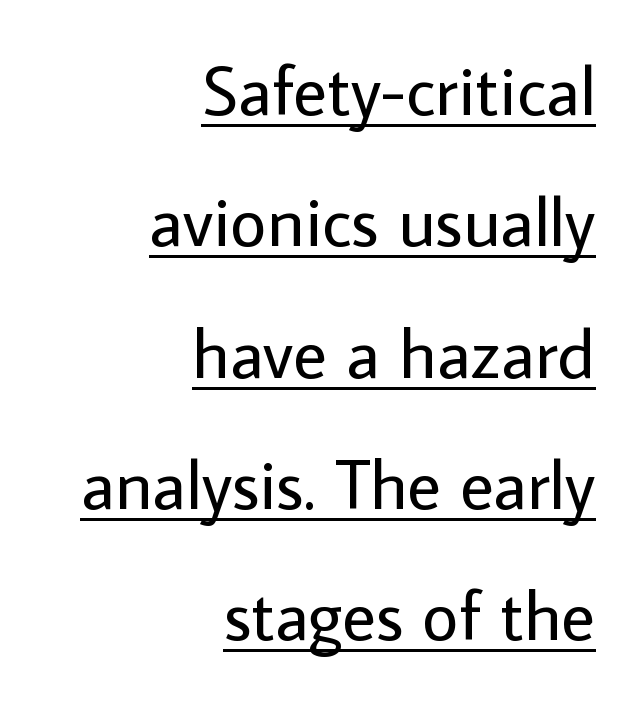
{"serif": "no", "italic": "no", "bold": "no", "weight": "regular", "width": "normal", "stroke_contrast": "low", "x_height": "medium", "monospaced": "no", "underline": "yes", "align": "right", "line_spacing_ratio": 1.85, "letter_spacing": "normal", "letter_spacing_em": 0.0, "glyph_px": 71}
